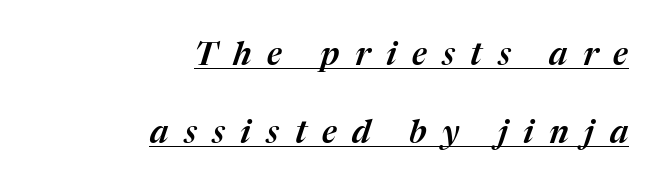
You could only call the tracking loose — the letters float apart. Character widths vary here, with narrow letters taking less room than wide ones. The glyphs are accompanied by a horizontal stroke just below them. If you drew a ruler down the right edge, every line would touch it.
